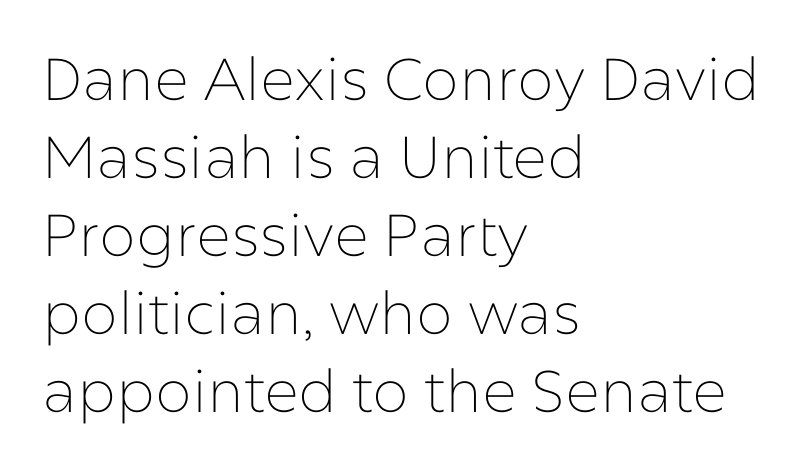
Q: Is the text bold? A: No.
Q: Is the text italic (slanted)? A: No, it is upright.
Q: Is the typeface a serif or a sans-serif typeface? A: Sans-serif.
Q: Is the text underlined? A: No.
Q: How is the paragraph aligned? A: Left-aligned.
Q: Is the spacing between letters normal or unusually wide? A: Normal.
Q: Is the spacing between lines tight, normal or loose? A: Normal.
Q: Width (condensed, normal, or wide)? A: Normal.
Q: Stroke contrast? A: Low.
Q: x-height? A: Medium.
Q: Monospaced? A: No.
